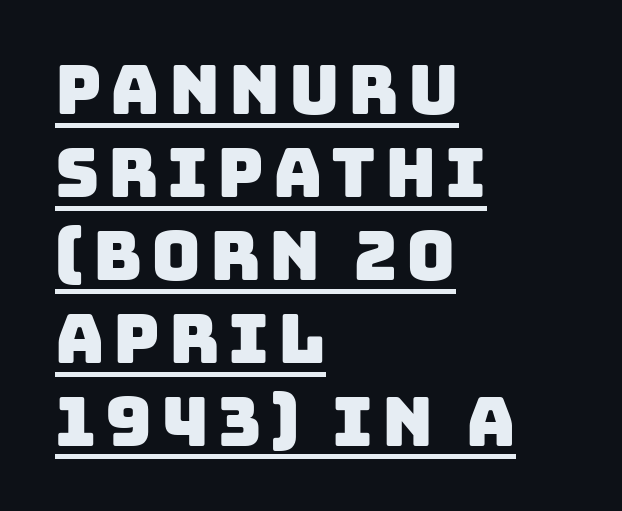
The image shows 68 px sans-serif type; set left-aligned, line spacing 1.22x, underlined; low stroke contrast and a large x-height.
